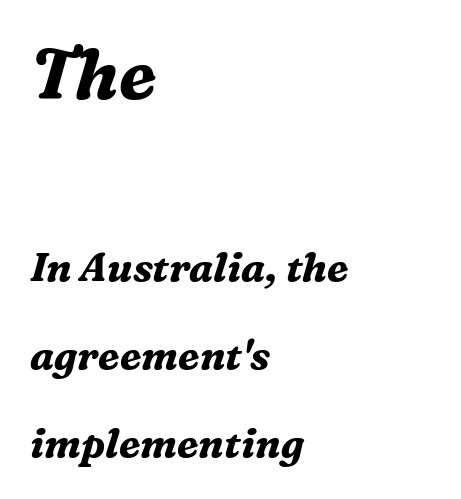
Q: Is the text bold? A: Yes.
Q: Is the text italic (slanted)? A: Yes, it leans right by about 16 degrees.
Q: Is the typeface a serif or a sans-serif typeface? A: Serif.
Q: Is the text underlined? A: No.
Q: How is the paragraph aligned? A: Left-aligned.
Q: Is the spacing between letters normal or unusually wide? A: Normal.
Q: Is the spacing between lines tight, normal or loose? A: Loose.
Q: Which block of text is set in a larger size, the first (top) or the second (bottom)? A: The first (top) one.
Q: Width (condensed, normal, or wide)? A: Normal.
Q: Stroke contrast? A: Medium.
Q: x-height? A: Medium.
Q: Monospaced? A: No.
